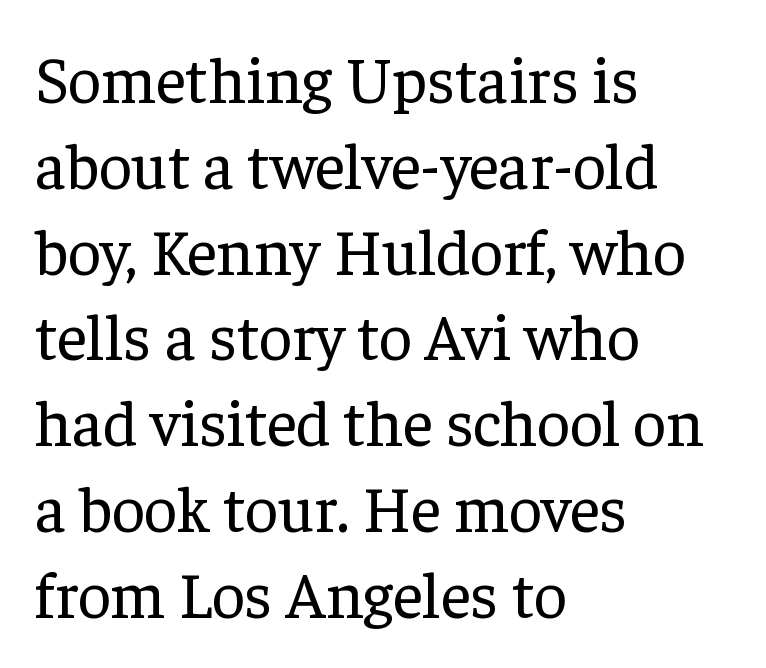
The face used here is proportionally spaced, like ordinary book or web type. The passage shown has conventional tracking throughout. Regarding leading, the lines here are spaced in the standard way. A light-to-regular cut is what we see here.
